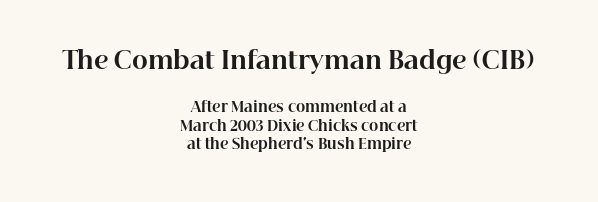
{"italic": "no", "bold": "yes", "underline": "no", "align": "center", "line_spacing": "normal", "line_spacing_ratio": 1.33, "letter_spacing": "normal", "letter_spacing_em": 0.0, "larger_block": "first", "size_ratio": 1.71, "glyph_px": 24}
